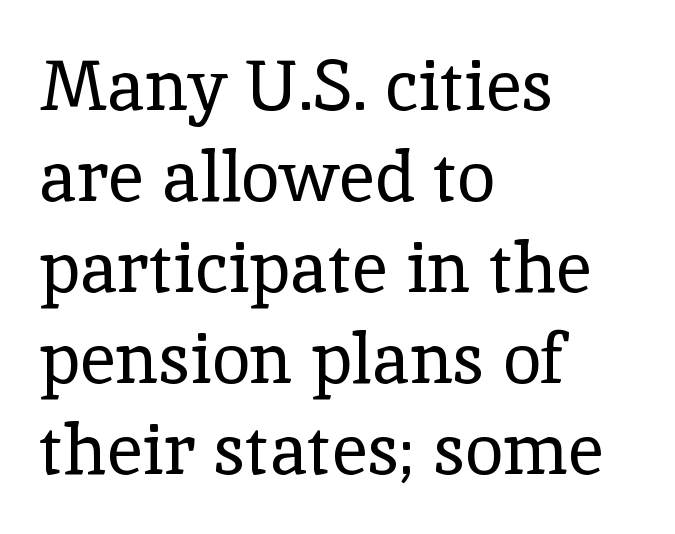
{"serif": "yes", "italic": "no", "bold": "no", "weight": "regular", "width": "normal", "x_height": "medium", "monospaced": "no", "underline": "no", "align": "left", "line_spacing": "normal", "line_spacing_ratio": 1.3, "letter_spacing": "normal", "letter_spacing_em": 0.0, "glyph_px": 70}
